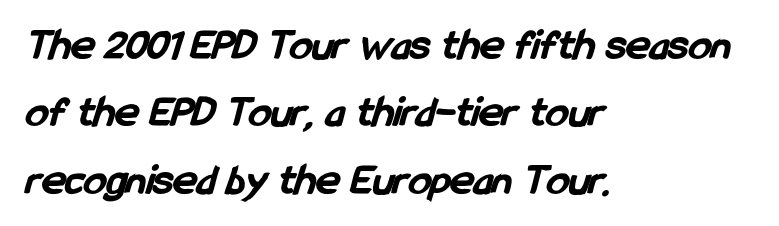
You'd pick this weight for a headline — it's a proper bold. Does the type have serifs? No, each stem ends abruptly. The zone under the glyphs is completely vacant. Does extra space separate the letters? No, they use regular spacing. Summary of vertical rhythm: regular, with standard interline spacing. Does the copy run flush right? No — it runs flush left.
